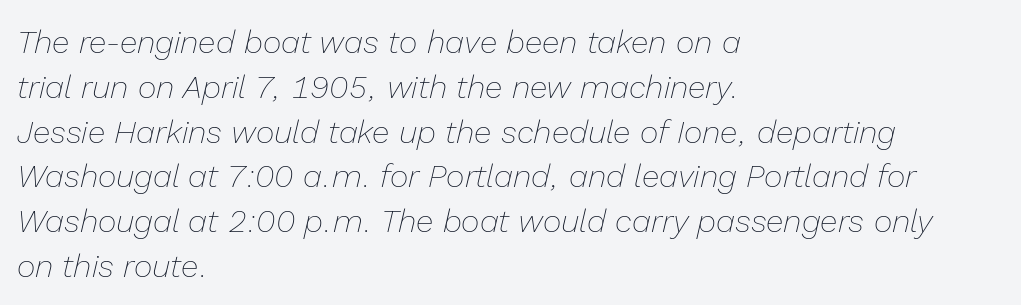
The image shows 32 px thin type, italic (leaning right); set left-aligned, normal line spacing (1.4x), normal letter spacing, not underlined; low stroke contrast and a medium x-height.
